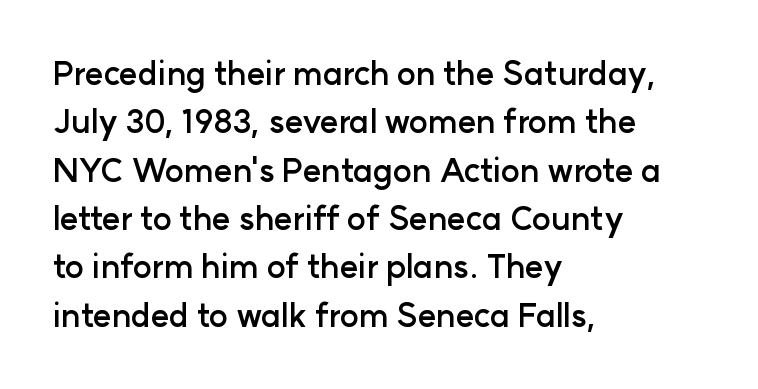
Q: Is the text bold? A: Yes.
Q: Is the text italic (slanted)? A: No, it is upright.
Q: Is the typeface a serif or a sans-serif typeface? A: Sans-serif.
Q: Is the text underlined? A: No.
Q: How is the paragraph aligned? A: Left-aligned.
Q: Is the spacing between letters normal or unusually wide? A: Normal.
Q: Is the spacing between lines tight, normal or loose? A: Normal.
Q: Width (condensed, normal, or wide)? A: Normal.
Q: Stroke contrast? A: Low.
Q: x-height? A: Medium.
Q: Monospaced? A: No.
